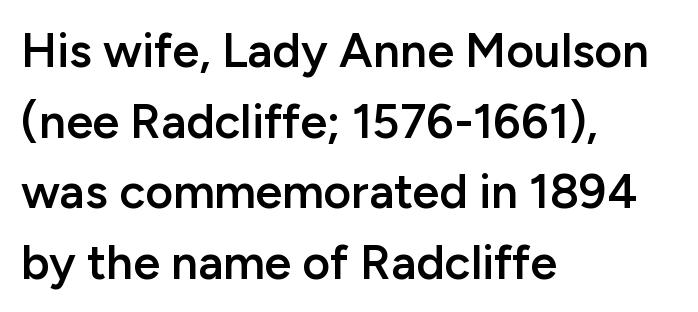
Q: Is the text bold? A: Semi-bold.
Q: Is the text italic (slanted)? A: No, it is upright.
Q: Is the typeface a serif or a sans-serif typeface? A: Sans-serif.
Q: Is the text underlined? A: No.
Q: How is the paragraph aligned? A: Left-aligned.
Q: Is the spacing between letters normal or unusually wide? A: Normal.
Q: Is the spacing between lines tight, normal or loose? A: Normal.
Q: Width (condensed, normal, or wide)? A: Normal.
Q: Stroke contrast? A: Low.
Q: x-height? A: Medium.
Q: Monospaced? A: No.
